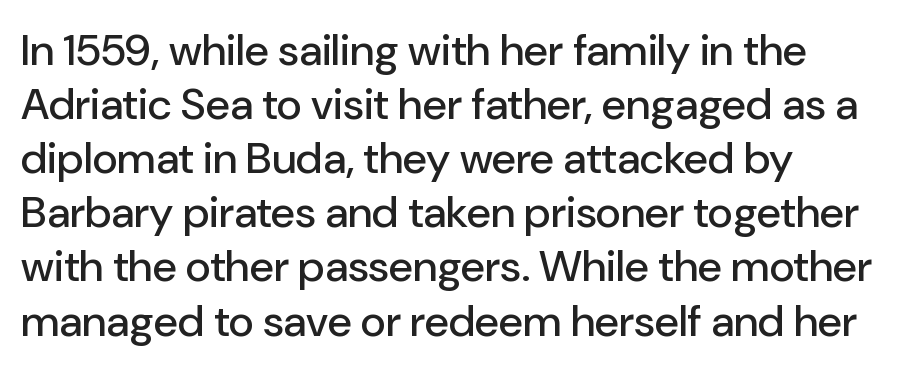
The image shows 44 px sans-serif type, upright; set left-aligned, line spacing 1.23x, normal letter spacing, not underlined; low stroke contrast and a medium x-height.
